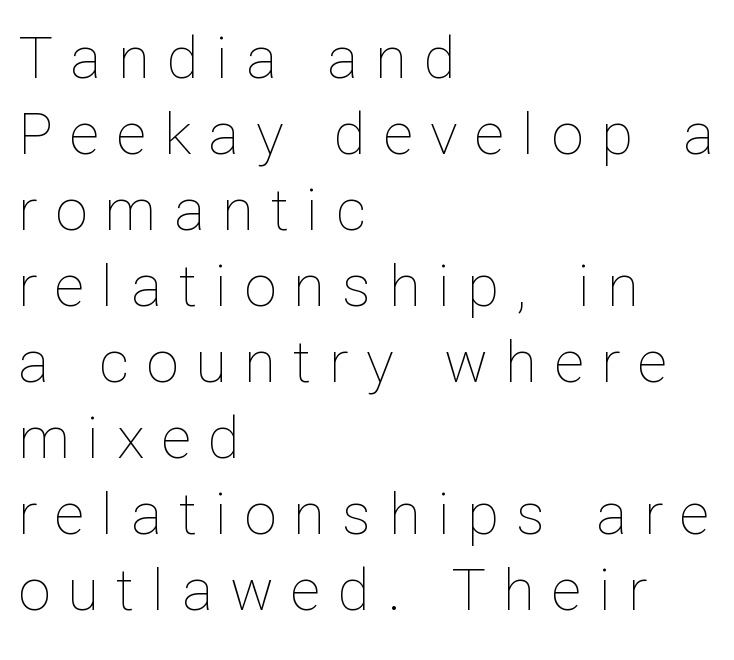
The image shows 58 px thin type, upright; set left-aligned, normal line spacing (1.31x), unusually wide letter spacing (+0.3 em), not underlined; low stroke contrast and a medium x-height.
